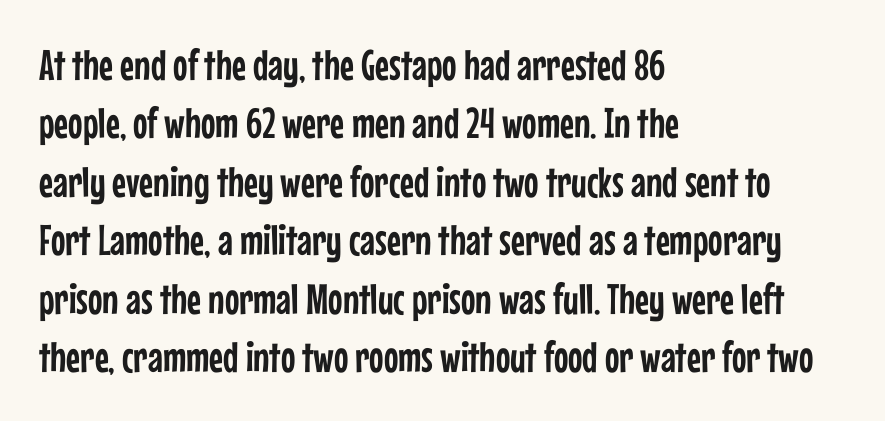
Here the designer chose a conventional face with non-uniform glyph widths. Caption: standard tracking, unaltered. Anything drawn beneath the words? Only blank space. Serif or sans? Sans — the stroke terminals are bare.
